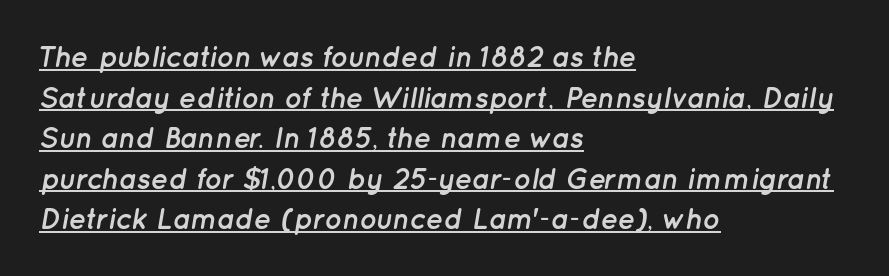
Q: Is the text bold? A: Yes.
Q: Is the text italic (slanted)? A: Yes, it leans right by about 12 degrees.
Q: Is the text underlined? A: Yes.
Q: How is the paragraph aligned? A: Left-aligned.
Q: Is the spacing between letters normal or unusually wide? A: Normal.
Q: Is the spacing between lines tight, normal or loose? A: Normal.
Q: Width (condensed, normal, or wide)? A: Normal.
Q: Stroke contrast? A: Low.
Q: x-height? A: Medium.
Q: Monospaced? A: No.
